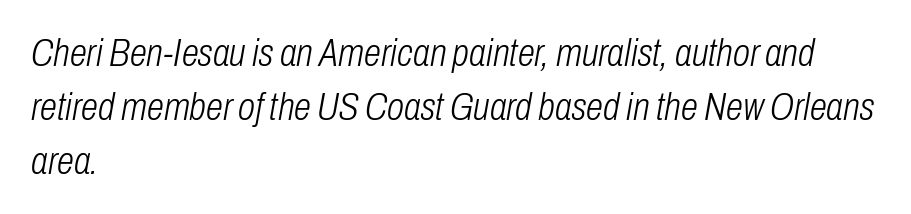
{"italic": "yes", "lean": "right", "slant_degrees": 10, "bold": "no", "weight": "light", "width": "condensed", "stroke_contrast": "low", "x_height": "medium", "monospaced": "no", "underline": "no", "align": "left", "line_spacing": "normal", "line_spacing_ratio": 1.38, "letter_spacing": "normal", "letter_spacing_em": 0.0, "glyph_px": 39}
